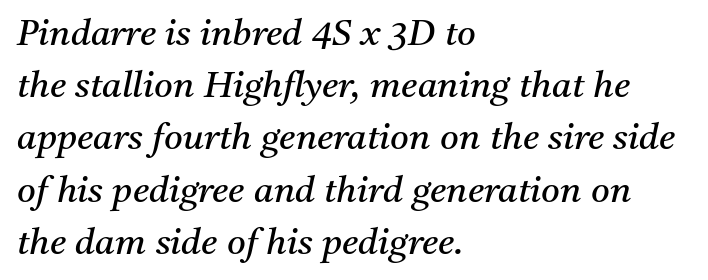
The image shows 36 px regular-weight serif type, italic (leaning right); set left-aligned, normal line spacing (1.45x), normal letter spacing, not underlined; medium stroke contrast and a medium x-height.
